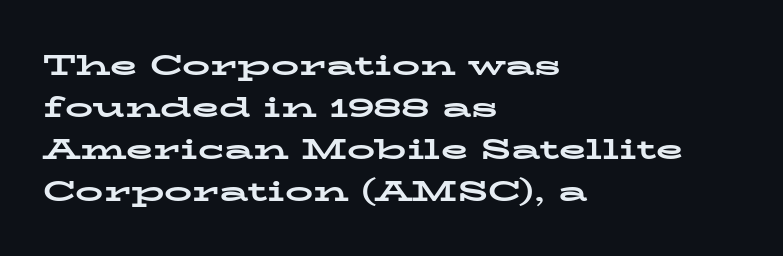
The image shows 28 px bold, wide serif type, upright; set left-aligned, normal line spacing (1.5x), normal letter spacing, not underlined; low stroke contrast and a medium x-height.
